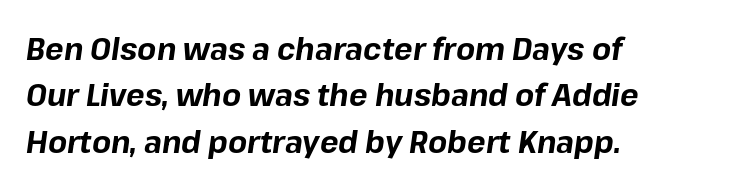
{"italic": "yes", "lean": "right", "slant_degrees": 8, "bold": "yes", "weight": "bold", "width": "normal", "stroke_contrast": "low", "x_height": "medium", "monospaced": "no", "underline": "no", "align": "left", "line_spacing": "normal", "line_spacing_ratio": 1.5, "letter_spacing": "normal", "letter_spacing_em": 0.0, "glyph_px": 31}
